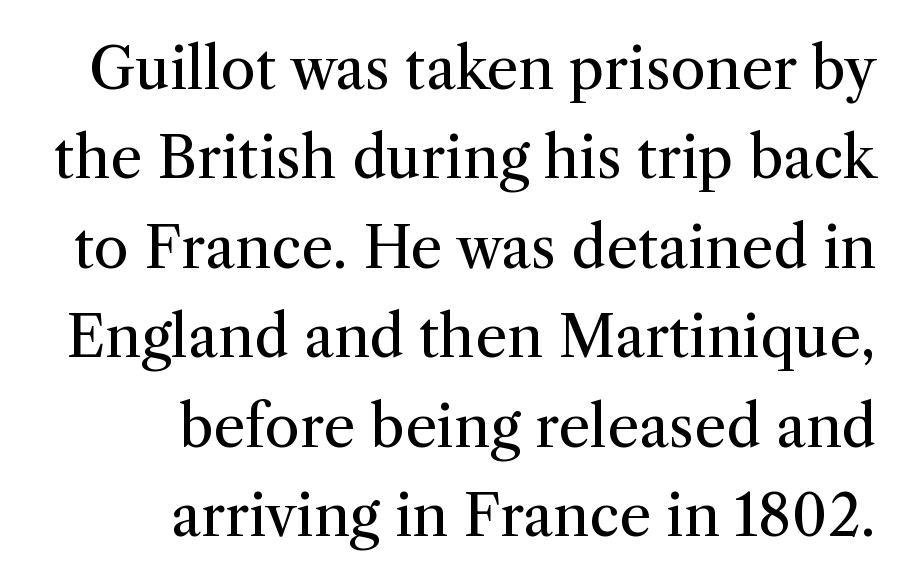
The image shows 57 px regular-weight serif type, upright; set right-aligned, normal line spacing (1.57x), normal letter spacing, not underlined; medium stroke contrast and a medium x-height.
